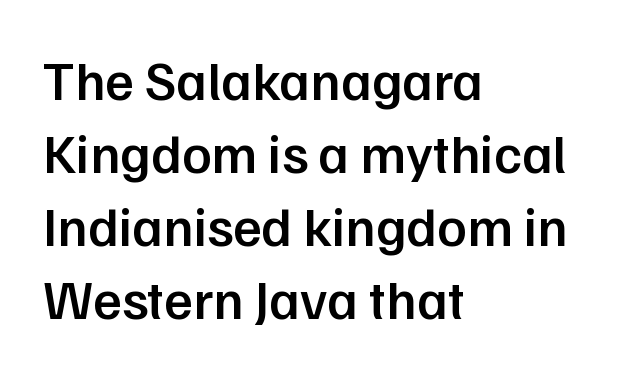
Q: Is the text bold? A: Semi-bold.
Q: Is the text italic (slanted)? A: No, it is upright.
Q: Is the typeface a serif or a sans-serif typeface? A: Sans-serif.
Q: Is the text underlined? A: No.
Q: How is the paragraph aligned? A: Left-aligned.
Q: Is the spacing between letters normal or unusually wide? A: Normal.
Q: Is the spacing between lines tight, normal or loose? A: Normal.
Q: Width (condensed, normal, or wide)? A: Normal.
Q: Stroke contrast? A: Low.
Q: x-height? A: Medium.
Q: Monospaced? A: No.
